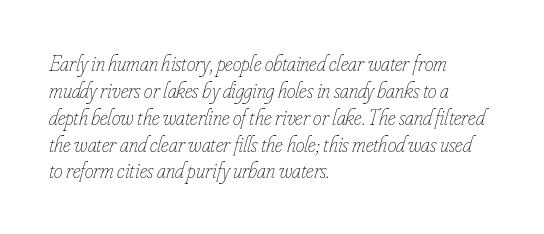
{"italic": "yes", "lean": "right", "slant_degrees": 16, "bold": "no", "underline": "no", "align": "left", "line_spacing_ratio": 1.22, "letter_spacing": "normal", "letter_spacing_em": 0.0, "glyph_px": 22}
